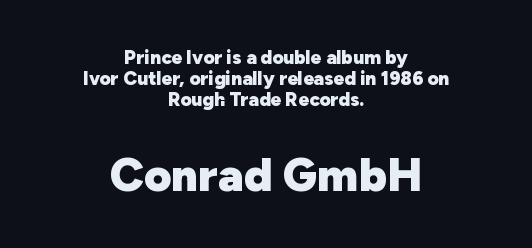
{"serif": "no", "italic": "no", "bold": "yes", "weight": "heavy", "width": "normal", "stroke_contrast": "low", "x_height": "medium", "monospaced": "no", "underline": "no", "align": "center", "line_spacing": "tight", "line_spacing_ratio": 1.11, "letter_spacing": "normal", "letter_spacing_em": 0.0, "larger_block": "second", "size_ratio": 2.47, "glyph_px": 47}
